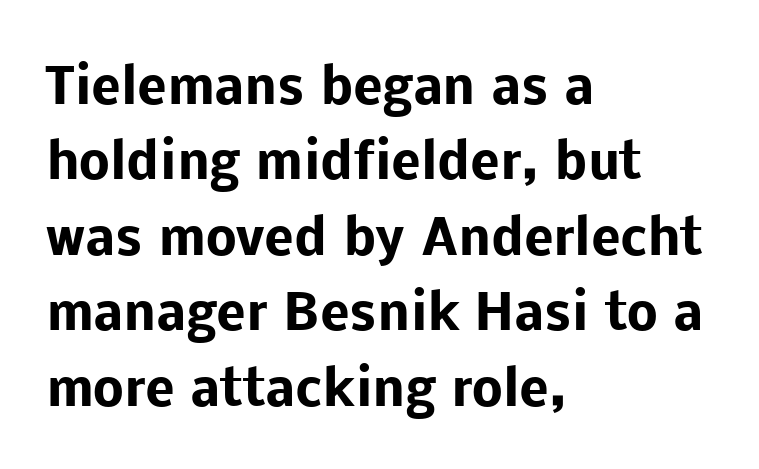
Unlike italic type, these characters show no tilt at all. Whoever set this chose a conventional vertical rhythm. The space directly below the letters is spotless. Character widths vary here, with narrow letters taking less room than wide ones. Every row of glyphs begins at an identical x-position on the left. Stroke thickness is high; the sample reads as a true bold.
